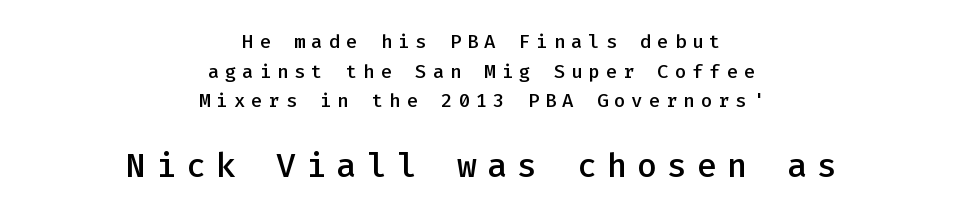
Q: Is the text bold? A: Semi-bold.
Q: Is the text italic (slanted)? A: No, it is upright.
Q: Is the typeface a serif or a sans-serif typeface? A: Sans-serif.
Q: Is the text underlined? A: No.
Q: How is the paragraph aligned? A: Centered.
Q: Is the spacing between letters normal or unusually wide? A: Unusually wide.
Q: Is the spacing between lines tight, normal or loose? A: Normal.
Q: Which block of text is set in a larger size, the first (top) or the second (bottom)? A: The second (bottom) one.
Q: Width (condensed, normal, or wide)? A: Normal.
Q: Stroke contrast? A: Low.
Q: x-height? A: Medium.
Q: Monospaced? A: Yes.
